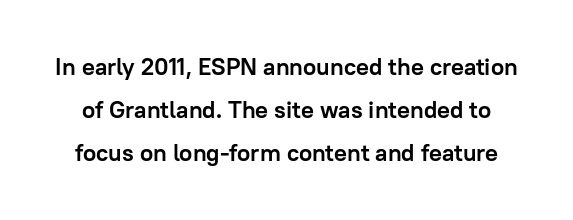
Rendered with straight, roman letterforms. The zone under the glyphs is completely vacant. There is no visible air inserted between adjacent glyphs. The glyphs have the mass of a bold cut.
